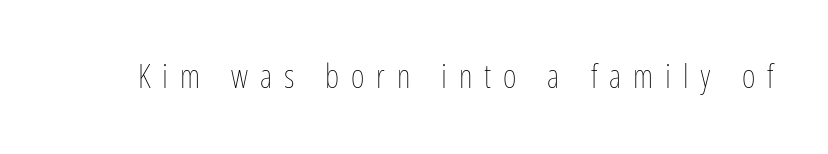
Q: Is the text bold? A: No.
Q: Is the text italic (slanted)? A: No, it is upright.
Q: Is the text underlined? A: No.
Q: Is the spacing between letters normal or unusually wide? A: Unusually wide.
Q: Width (condensed, normal, or wide)? A: Condensed.
Q: Stroke contrast? A: Low.
Q: x-height? A: Medium.
Q: Monospaced? A: No.
